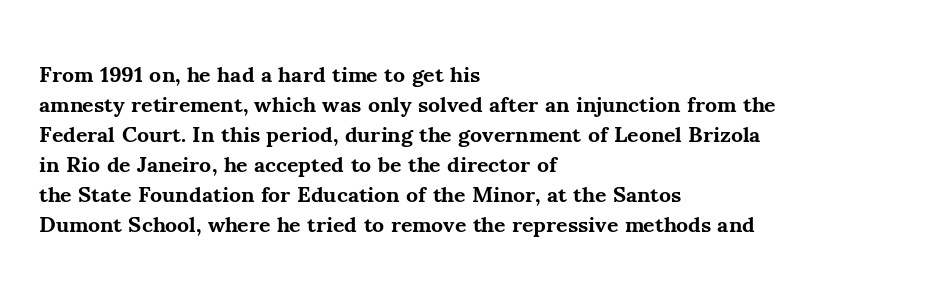
Q: Is the text bold? A: Yes.
Q: Is the text italic (slanted)? A: No, it is upright.
Q: Is the text underlined? A: No.
Q: How is the paragraph aligned? A: Left-aligned.
Q: Is the spacing between letters normal or unusually wide? A: Normal.
Q: Is the spacing between lines tight, normal or loose? A: Normal.
